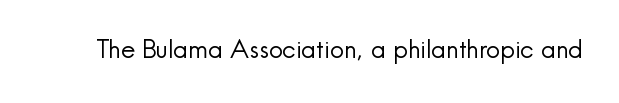
The rendering keeps characters at their native spacing. The font sits on the lighter half of the weight spectrum, regular included. Quick note: underline off. Is there any slant? The stems are plumb.
